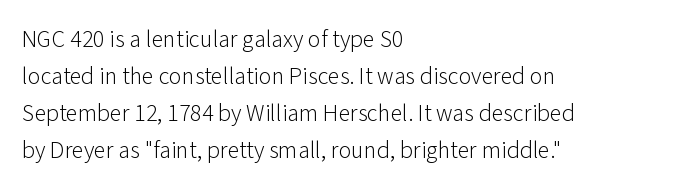
Vertical strokes here are truly vertical. Every row of glyphs begins at an identical x-position on the left. Between one letter and the next there's only the usual sliver of space. Only glyphs here, with clear space below each row.
